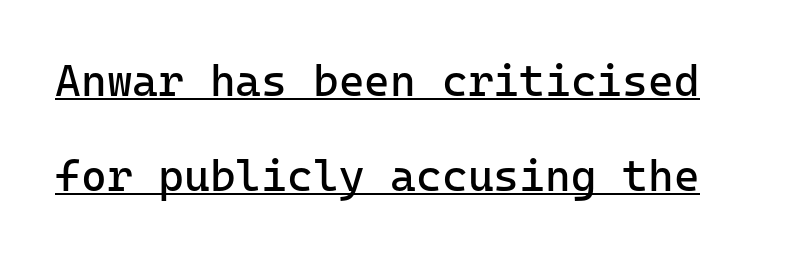
Q: Is the text bold? A: No.
Q: Is the text italic (slanted)? A: No, it is upright.
Q: Is the typeface a serif or a sans-serif typeface? A: Sans-serif.
Q: Is the text underlined? A: Yes.
Q: Is the spacing between letters normal or unusually wide? A: Normal.
Q: Is the spacing between lines tight, normal or loose? A: Loose.
Q: Width (condensed, normal, or wide)? A: Normal.
Q: Stroke contrast? A: Low.
Q: x-height? A: Medium.
Q: Monospaced? A: Yes.
